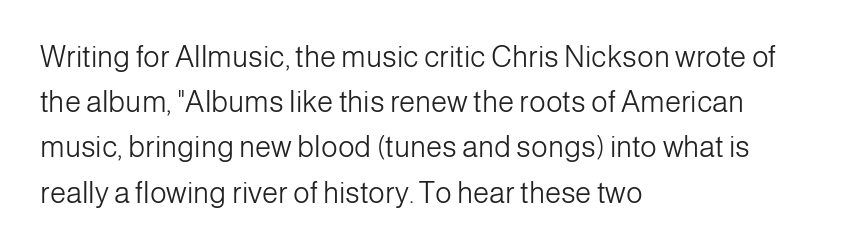
If you measured baseline to baseline, you'd find a middling distance. Looks like regular typesetting: each glyph gets only the width it needs. The foot of each line stays bare and open. A roman cut, with each character standing at attention. Typeset ragged right — the left edge is the straight one. No chunkiness to these letters — they're not bold.
